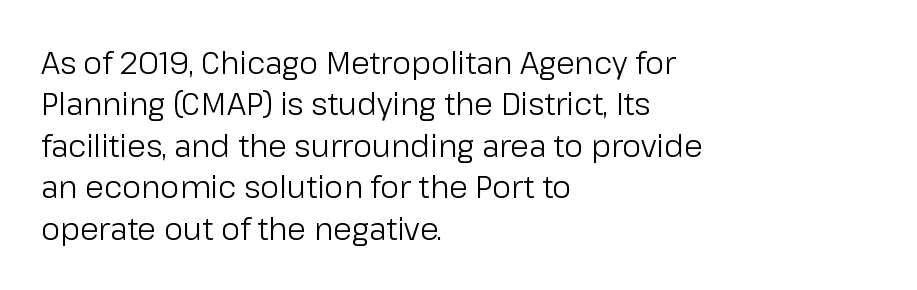
The image shows 30 px regular-weight sans-serif type, upright; set left-aligned, normal line spacing (1.38x), normal letter spacing, not underlined; low stroke contrast and a medium x-height.
